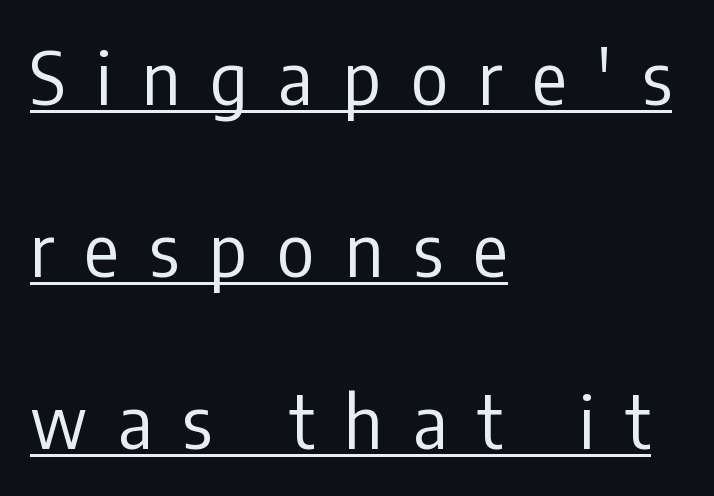
The image shows 72 px regular-weight, condensed sans-serif type, upright; set left-aligned, loose line spacing (2.39x), unusually wide letter spacing (+0.42 em), underlined; low stroke contrast and a medium x-height.
